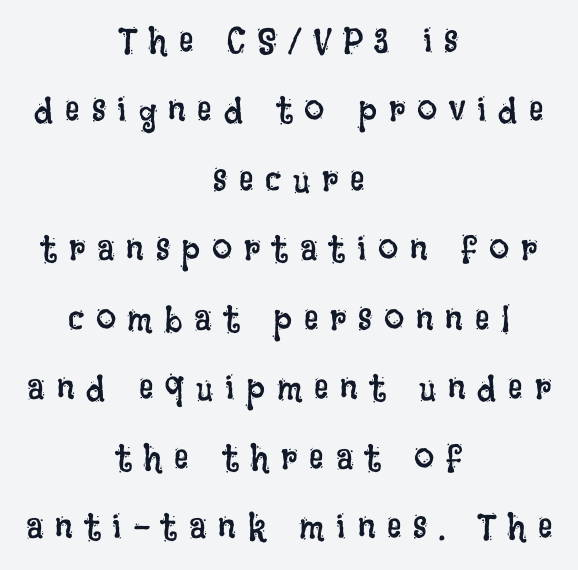
The image shows 36 px regular-weight, condensed type, upright; set centered, loose line spacing (1.93x), unusually wide letter spacing (+0.33 em), not underlined; low stroke contrast and a large x-height.
